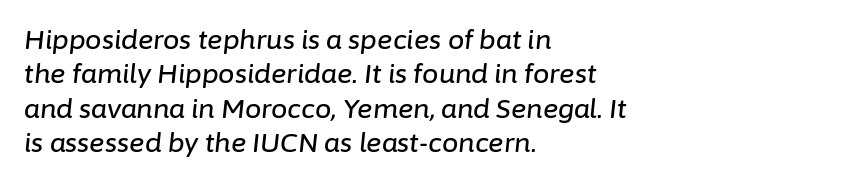
There's an unmistakable incline to the writing here. Notice how descenders clear the ascenders below comfortably — that's standard leading. Honestly, the letter spacing is just normal — you wouldn't notice it. Caption: multi-line text, flush left, ragged right.
